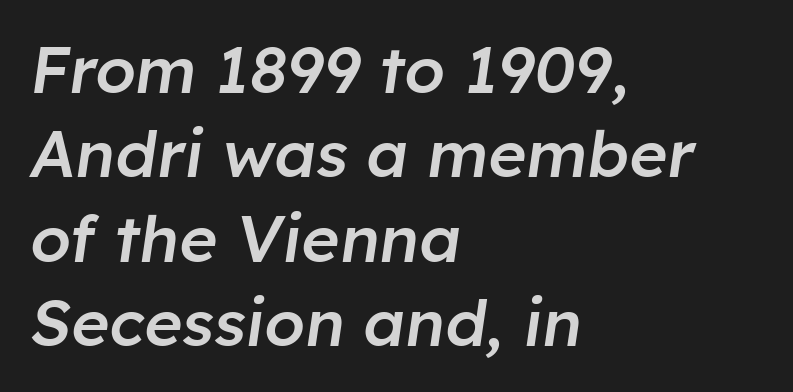
{"italic": "yes", "lean": "right", "slant_degrees": 8, "bold": "semi", "weight": "semibold", "width": "normal", "stroke_contrast": "low", "x_height": "medium", "monospaced": "no", "underline": "no", "align": "left", "line_spacing": "normal", "line_spacing_ratio": 1.3, "letter_spacing": "normal", "letter_spacing_em": 0.0, "glyph_px": 65}
